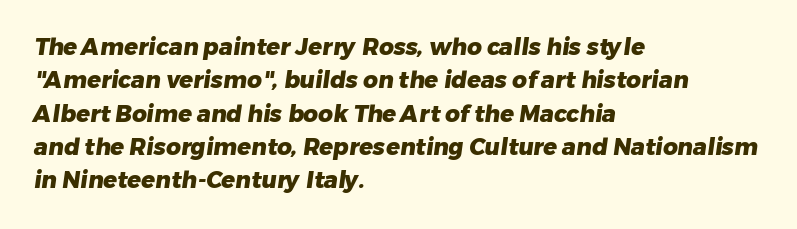
The image shows 23 px bold type; set left-aligned, normal line spacing (1.45x), normal letter spacing, not underlined.
